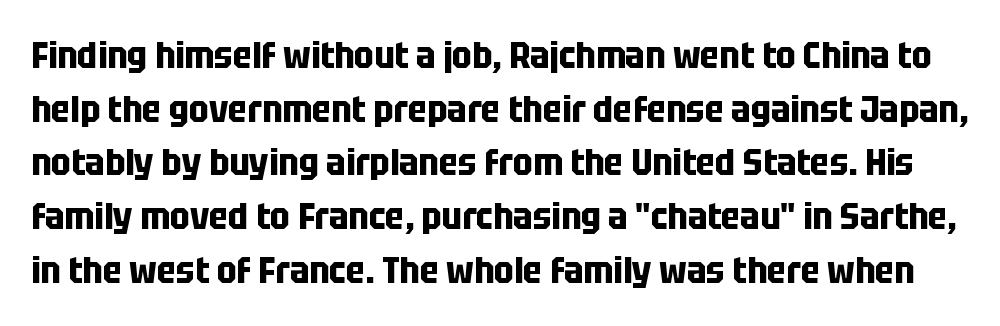
Q: Is the text bold? A: Yes.
Q: Is the text italic (slanted)? A: No, it is upright.
Q: Is the typeface a serif or a sans-serif typeface? A: Sans-serif.
Q: Is the text underlined? A: No.
Q: Is the spacing between letters normal or unusually wide? A: Normal.
Q: Is the spacing between lines tight, normal or loose? A: Normal.
Q: Width (condensed, normal, or wide)? A: Condensed.
Q: Stroke contrast? A: Low.
Q: x-height? A: Large.
Q: Monospaced? A: No.
